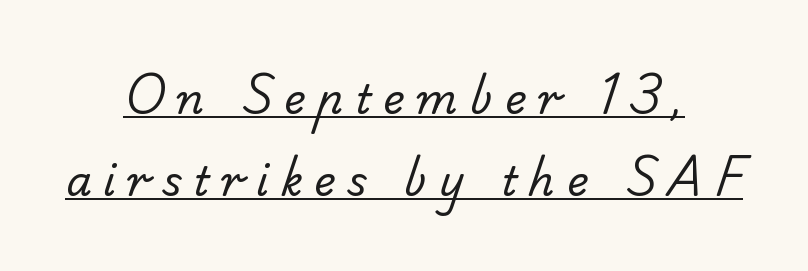
{"serif": "no", "bold": "no", "weight": "regular", "width": "normal", "stroke_contrast": "low", "x_height": "small", "monospaced": "no", "underline": "yes", "align": "center", "line_spacing": "loose", "line_spacing_ratio": 2.01, "letter_spacing": "wide", "letter_spacing_em": 0.29, "glyph_px": 41}
